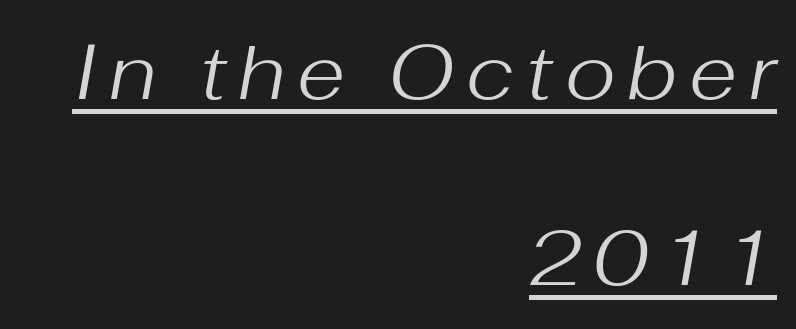
In terms of leading, this rendering errs on the spacious side. A student would call this right alignment; a typographer would say flush right, rag left. The typography opts for an oblique posture over an upright one. Looks like regular typesetting: each glyph gets only the width it needs. Has an underline been added? It has. Weight: in the light-to-regular range.
